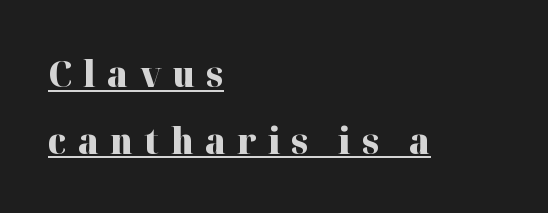
Q: Is the text bold? A: Yes.
Q: Is the text italic (slanted)? A: No, it is upright.
Q: Is the typeface a serif or a sans-serif typeface? A: Serif.
Q: Is the text underlined? A: Yes.
Q: How is the paragraph aligned? A: Left-aligned.
Q: Is the spacing between letters normal or unusually wide? A: Unusually wide.
Q: Width (condensed, normal, or wide)? A: Normal.
Q: Stroke contrast? A: High.
Q: x-height? A: Medium.
Q: Monospaced? A: No.
